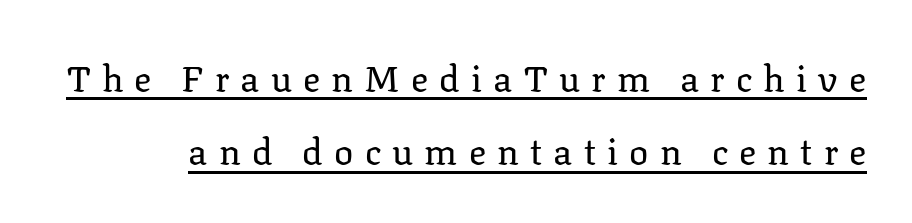
Q: Is the text bold? A: No.
Q: Is the text italic (slanted)? A: No, it is upright.
Q: Is the typeface a serif or a sans-serif typeface? A: Serif.
Q: Is the text underlined? A: Yes.
Q: Is the spacing between letters normal or unusually wide? A: Unusually wide.
Q: Is the spacing between lines tight, normal or loose? A: Loose.
Q: Width (condensed, normal, or wide)? A: Normal.
Q: Stroke contrast? A: Low.
Q: x-height? A: Medium.
Q: Monospaced? A: No.
